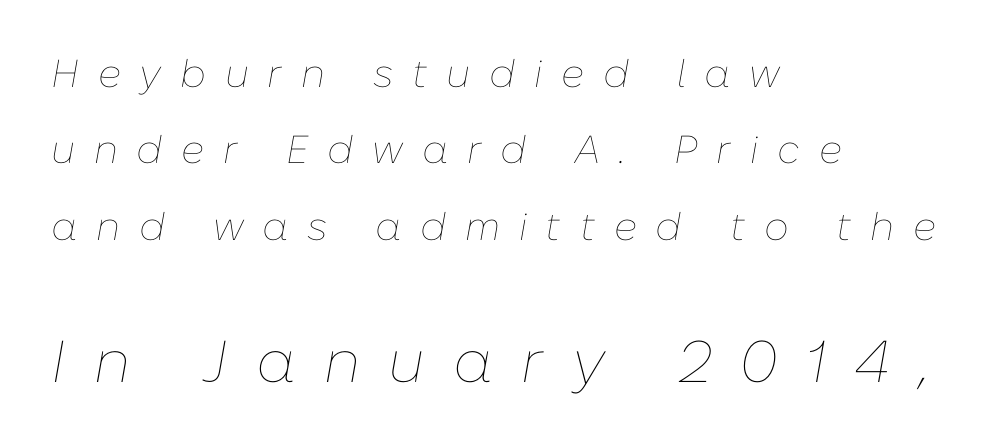
{"italic": "yes", "lean": "right", "slant_degrees": 10, "bold": "no", "weight": "thin", "width": "normal", "stroke_contrast": "low", "x_height": "medium", "monospaced": "no", "underline": "no", "align": "left", "line_spacing": "loose", "line_spacing_ratio": 1.96, "letter_spacing": "wide", "letter_spacing_em": 0.48, "larger_block": "second", "size_ratio": 1.51, "glyph_px": 59}
